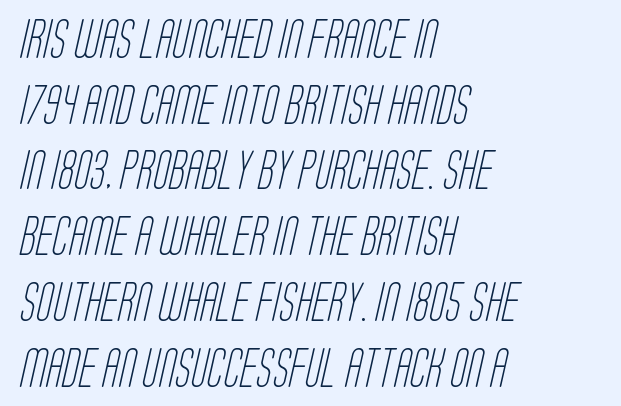
{"serif": "no", "bold": "no", "weight": "light", "width": "condensed", "stroke_contrast": "low", "x_height": "large", "monospaced": "no", "underline": "no", "align": "left", "line_spacing_ratio": 1.73, "letter_spacing": "normal", "letter_spacing_em": 0.0, "glyph_px": 38}
